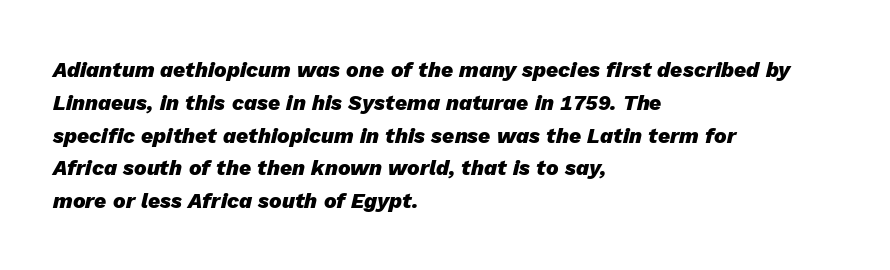
The image shows 21 px bold type, italic (leaning right); set left-aligned, normal line spacing (1.56x), normal letter spacing, not underlined.
